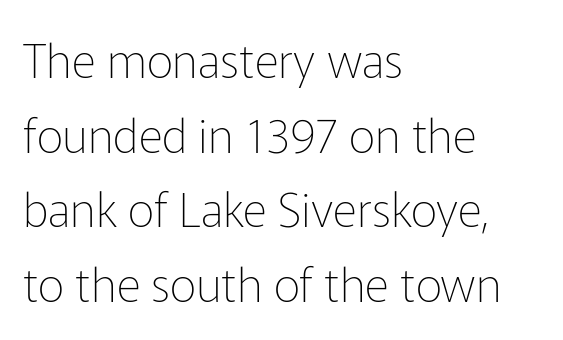
Q: Is the text bold? A: No.
Q: Is the text italic (slanted)? A: No, it is upright.
Q: Is the typeface a serif or a sans-serif typeface? A: Sans-serif.
Q: Is the text underlined? A: No.
Q: How is the paragraph aligned? A: Left-aligned.
Q: Is the spacing between letters normal or unusually wide? A: Normal.
Q: Is the spacing between lines tight, normal or loose? A: Normal.
Q: Width (condensed, normal, or wide)? A: Normal.
Q: Stroke contrast? A: Low.
Q: x-height? A: Medium.
Q: Monospaced? A: No.
